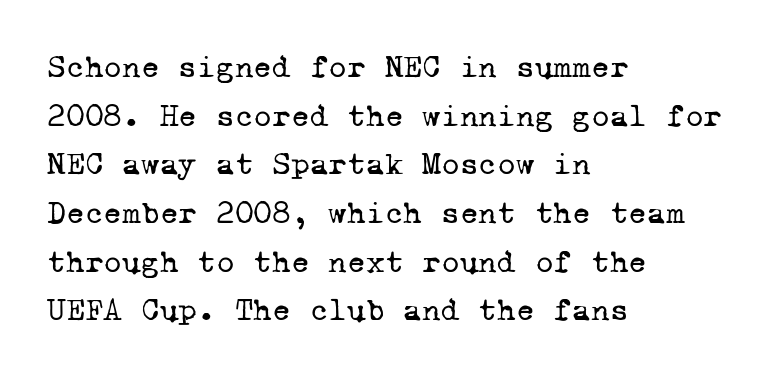
Q: Is the text bold? A: No.
Q: Is the typeface a serif or a sans-serif typeface? A: Serif.
Q: Is the text underlined? A: No.
Q: How is the paragraph aligned? A: Left-aligned.
Q: Is the spacing between letters normal or unusually wide? A: Normal.
Q: Is the spacing between lines tight, normal or loose? A: Normal.
Q: Width (condensed, normal, or wide)? A: Normal.
Q: Stroke contrast? A: Low.
Q: x-height? A: Medium.
Q: Monospaced? A: Yes.
